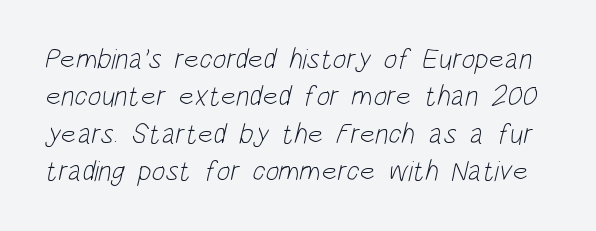
The image shows 29 px light, condensed sans-serif type; set normal line spacing (1.29x), normal letter spacing, not underlined; low stroke contrast and a large x-height.
